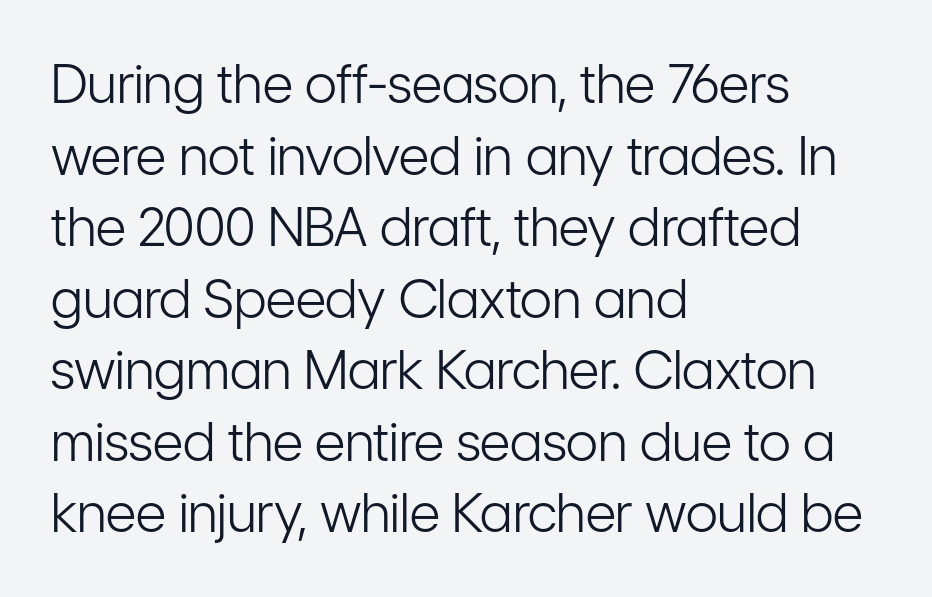
Is this a fixed-width face? No — the glyphs have proportional, varying widths. The face used here is rendered with its standard letterfit. Reading down the column, the eye jumps a familiar distance to each next line. Posture: straight, roman, zero tilt. Lines of text with bare space underneath. Caption: face not bold, strokes unweighted.
